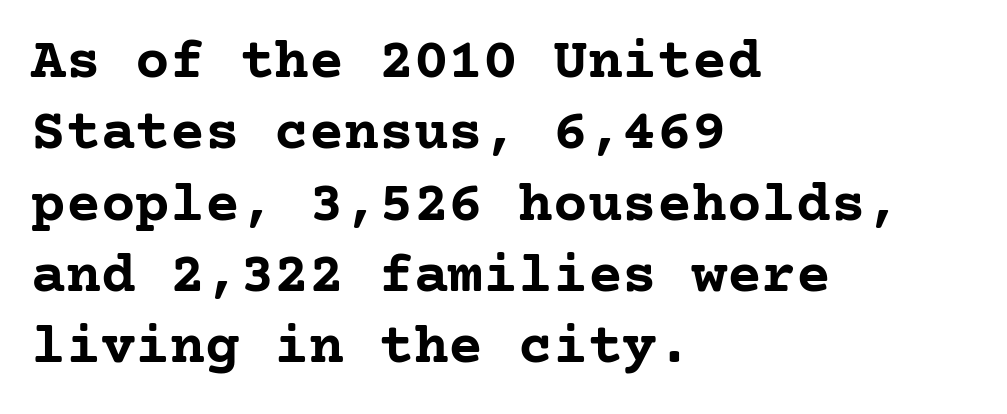
Q: Is the text bold? A: Yes.
Q: Is the text italic (slanted)? A: No, it is upright.
Q: Is the typeface a serif or a sans-serif typeface? A: Serif.
Q: Is the text underlined? A: No.
Q: How is the paragraph aligned? A: Left-aligned.
Q: Is the spacing between letters normal or unusually wide? A: Normal.
Q: Width (condensed, normal, or wide)? A: Normal.
Q: Stroke contrast? A: Low.
Q: x-height? A: Medium.
